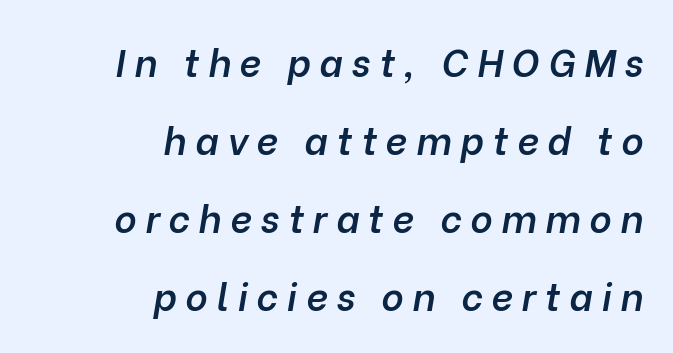
The image shows 38 px semibold type, italic (leaning right); set right-aligned, loose line spacing (2.05x), unusually wide letter spacing (+0.23 em), not underlined; low stroke contrast and a medium x-height.
